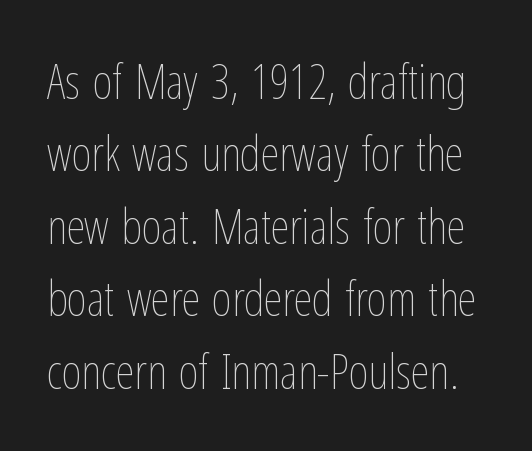
Q: Is the text bold? A: No.
Q: Is the text italic (slanted)? A: No, it is upright.
Q: Is the text underlined? A: No.
Q: Is the spacing between letters normal or unusually wide? A: Normal.
Q: Is the spacing between lines tight, normal or loose? A: Normal.
Q: Width (condensed, normal, or wide)? A: Condensed.
Q: Stroke contrast? A: Low.
Q: x-height? A: Medium.
Q: Monospaced? A: No.
